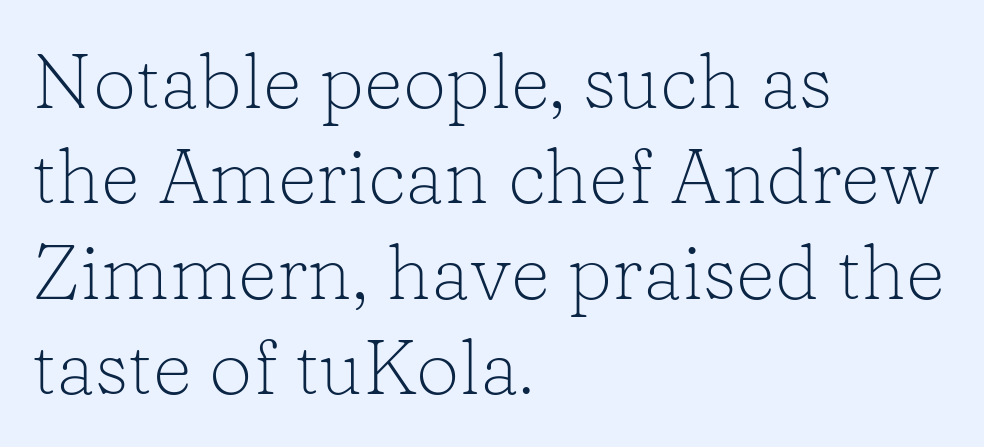
The image shows 77 px light serif type, upright; set left-aligned, line spacing 1.24x, normal letter spacing, not underlined; low stroke contrast and a medium x-height.
